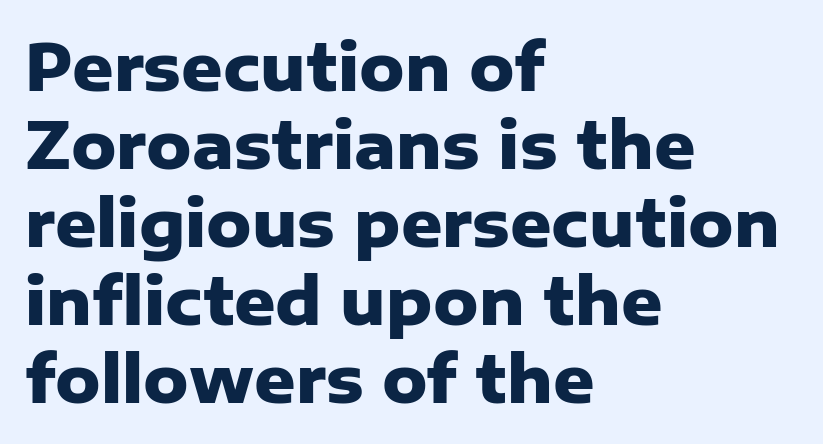
The image shows 64 px heavy sans-serif type, upright; set left-aligned, line spacing 1.22x, normal letter spacing, not underlined; low stroke contrast and a medium x-height.
